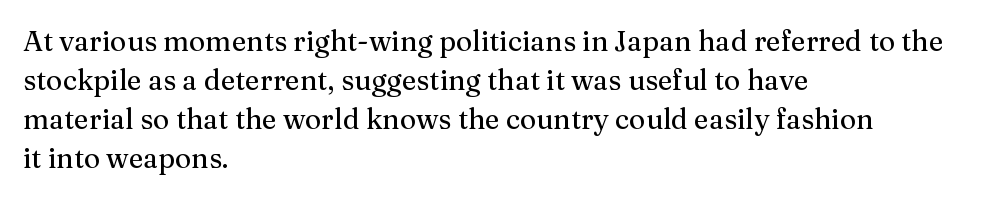
{"serif": "yes", "italic": "no", "width": "normal", "stroke_contrast": "medium", "x_height": "medium", "monospaced": "no", "underline": "no", "align": "left", "line_spacing": "normal", "line_spacing_ratio": 1.39, "letter_spacing": "normal", "letter_spacing_em": 0.0, "glyph_px": 28}
